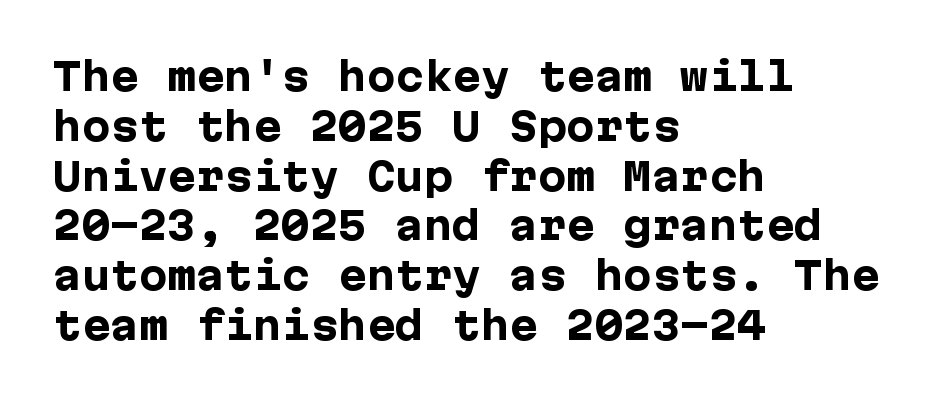
The image shows 38 px heavy sans-serif type, upright; set left-aligned, normal line spacing (1.31x), normal letter spacing, not underlined; low stroke contrast and a medium x-height.
